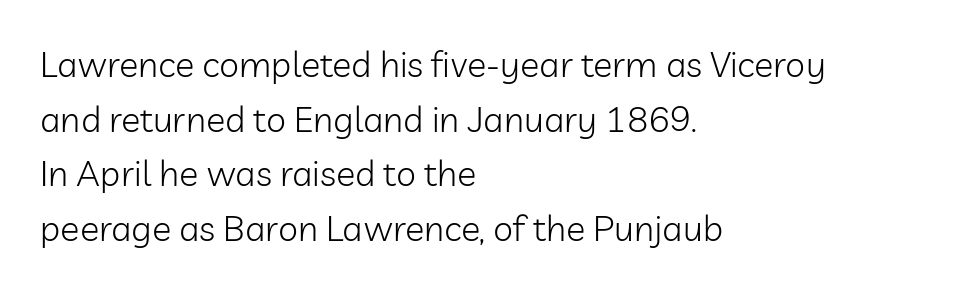
The passage shown is typed in a proportional face where columns would drift. Posture: upright roman. Check where the strokes stop: nothing finishes them off — pure sans. Tracking value appears to be zero — textbook default spacing. Lines of text with bare space underneath. Summary of weight: not heavy and not bold.
